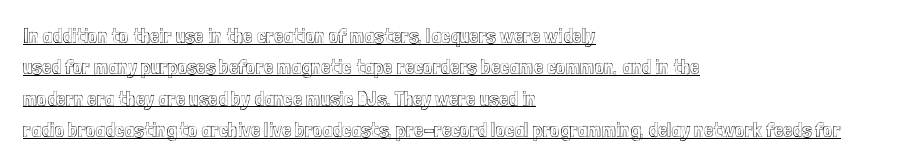
Q: Is the text italic (slanted)? A: No, it is upright.
Q: Is the text underlined? A: Yes.
Q: How is the paragraph aligned? A: Left-aligned.
Q: Is the spacing between letters normal or unusually wide? A: Normal.
Q: Is the spacing between lines tight, normal or loose? A: Normal.
